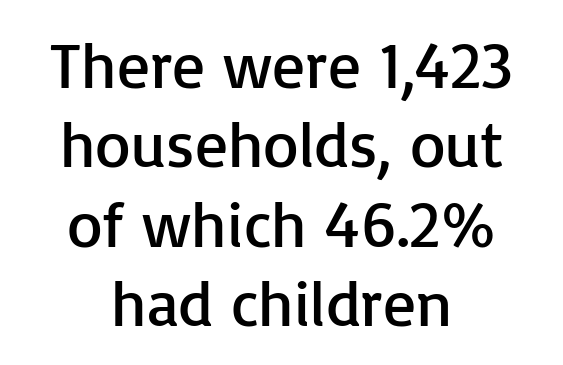
{"serif": "no", "italic": "no", "bold": "no", "weight": "regular", "width": "normal", "stroke_contrast": "low", "x_height": "medium", "monospaced": "no", "underline": "no", "align": "center", "line_spacing_ratio": 1.22, "letter_spacing": "normal", "letter_spacing_em": 0.0, "glyph_px": 65}
